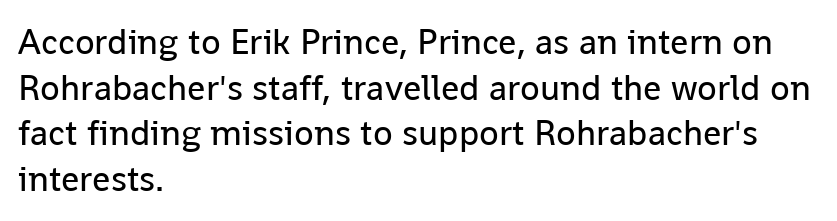
{"serif": "no", "italic": "no", "bold": "no", "weight": "regular", "width": "normal", "stroke_contrast": "low", "x_height": "medium", "monospaced": "no", "underline": "no", "align": "left", "line_spacing": "normal", "line_spacing_ratio": 1.27, "letter_spacing": "normal", "letter_spacing_em": 0.0, "glyph_px": 36}
